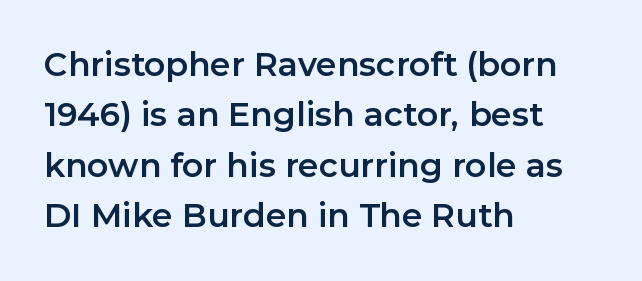
{"serif": "no", "italic": "no", "width": "normal", "stroke_contrast": "low", "x_height": "medium", "monospaced": "no", "underline": "no", "align": "left", "line_spacing": "normal", "line_spacing_ratio": 1.53, "letter_spacing": "normal", "letter_spacing_em": 0.0, "glyph_px": 33}
